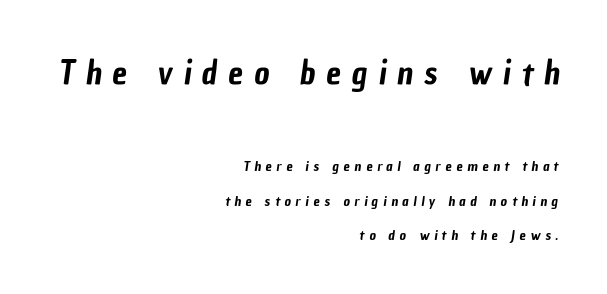
Summary of vertical rhythm: relaxed, with wide interline spacing. Font category for this specimen: sans-serif. The rendering shrinks the type as you move from the upper chunk to the lower. Quick note: underline off.
